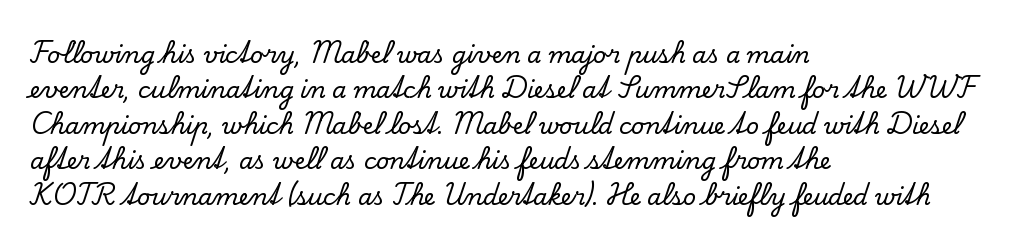
Q: Is the text italic (slanted)? A: Yes.
Q: Is the text underlined? A: No.
Q: How is the paragraph aligned? A: Left-aligned.
Q: Is the spacing between letters normal or unusually wide? A: Normal.
Q: Is the spacing between lines tight, normal or loose? A: Normal.
